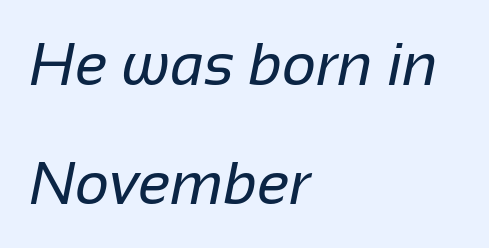
{"serif": "no", "bold": "no", "weight": "regular", "width": "normal", "stroke_contrast": "low", "x_height": "medium", "monospaced": "no", "underline": "no", "align": "left", "line_spacing": "loose", "line_spacing_ratio": 1.99, "letter_spacing": "normal", "letter_spacing_em": 0.0, "glyph_px": 60}
